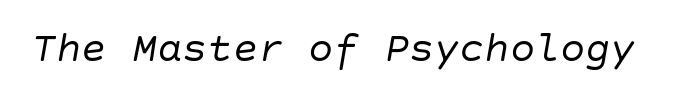
{"italic": "yes", "lean": "right", "slant_degrees": 10, "bold": "no", "weight": "regular", "width": "normal", "stroke_contrast": "low", "x_height": "large", "underline": "no", "letter_spacing": "normal", "letter_spacing_em": 0.0, "glyph_px": 42}
